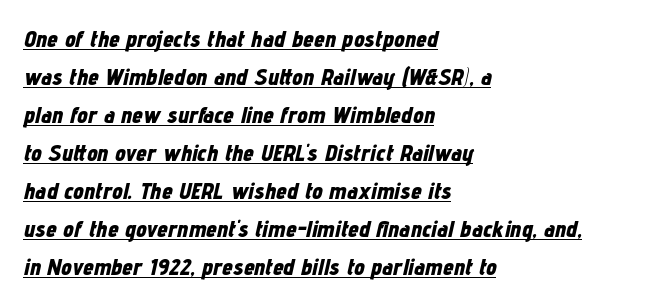
How are the letters spaced? Ordinarily, with no added tracking. Characters are canted at an angle relative to the baseline's perpendicular. Typographic density is high because the face is bold. The rendering anchors every line to the left-hand side. You can see a thin bar hugging the bottom of the glyphs.
